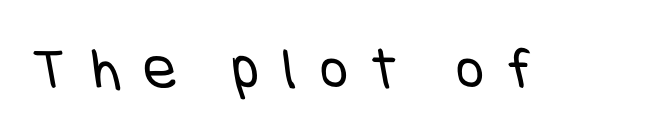
No word sits above an underline. Look at the tracking — it's clearly loosened, letters drifting apart. This is not heavy type; no bold has been used. Classification — sans serif.
